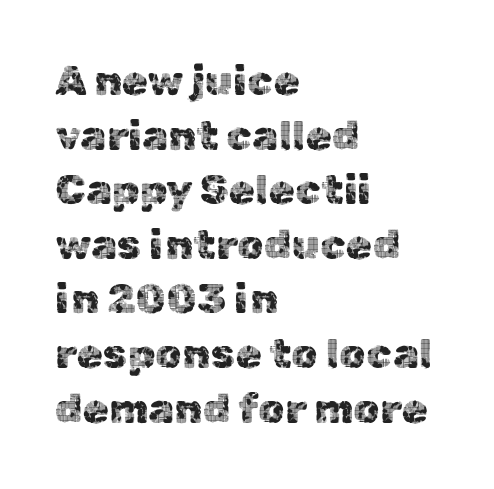
Q: Is the text italic (slanted)? A: No, it is upright.
Q: Is the typeface a serif or a sans-serif typeface? A: Sans-serif.
Q: Is the text underlined? A: No.
Q: How is the paragraph aligned? A: Left-aligned.
Q: Is the spacing between letters normal or unusually wide? A: Normal.
Q: Is the spacing between lines tight, normal or loose? A: Normal.
Q: Width (condensed, normal, or wide)? A: Normal.
Q: x-height? A: Medium.
Q: Monospaced? A: No.
